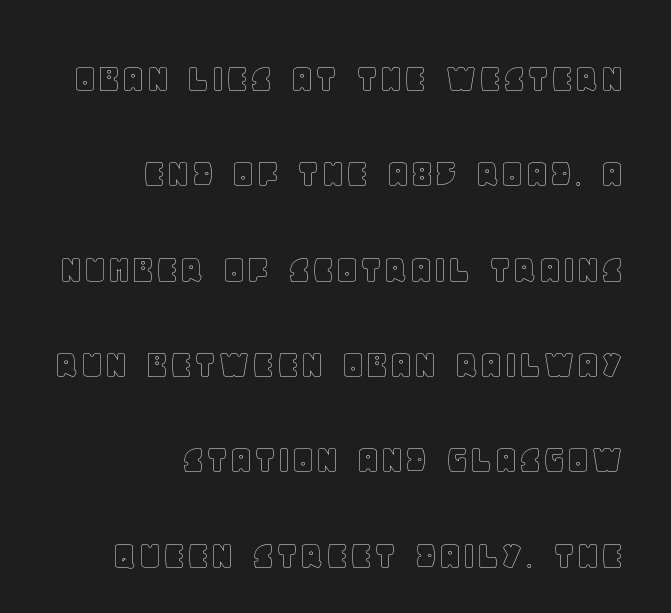
Q: Is the text italic (slanted)? A: No, it is upright.
Q: Is the text underlined? A: No.
Q: How is the paragraph aligned? A: Right-aligned.
Q: Is the spacing between letters normal or unusually wide? A: Normal.
Q: Is the spacing between lines tight, normal or loose? A: Loose.
Q: Width (condensed, normal, or wide)? A: Normal.
Q: x-height? A: Large.
Q: Monospaced? A: No.
